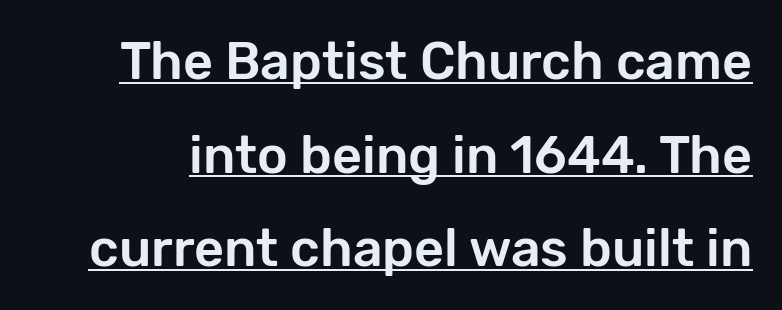
{"serif": "no", "italic": "no", "width": "normal", "stroke_contrast": "low", "x_height": "medium", "monospaced": "no", "underline": "yes", "line_spacing_ratio": 1.8, "letter_spacing": "normal", "letter_spacing_em": 0.0, "glyph_px": 52}
